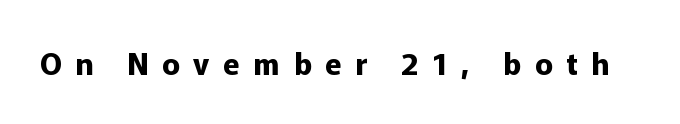
The image shows 30 px bold sans-serif type, upright; set unusually wide letter spacing (+0.45 em), not underlined; low stroke contrast and a medium x-height.
